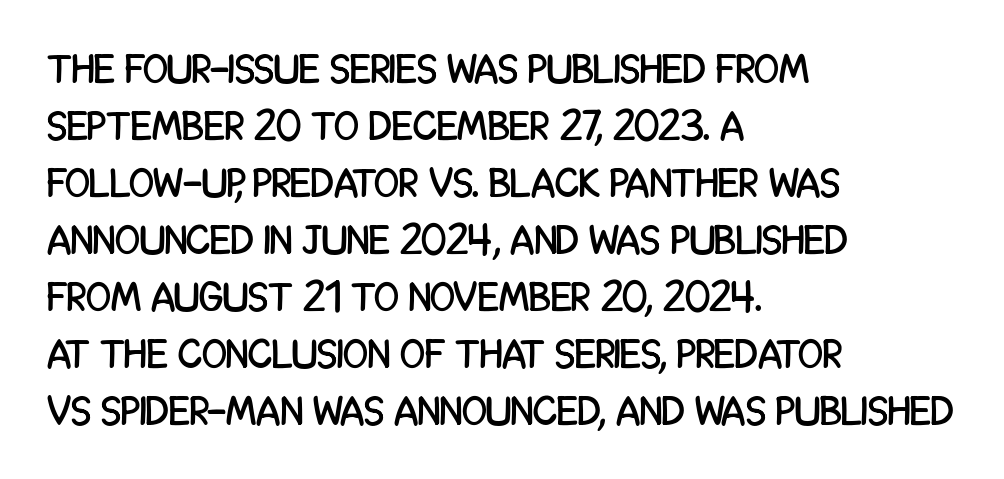
The image shows 41 px condensed sans-serif type, upright; set left-aligned, normal line spacing (1.39x), normal letter spacing, not underlined; low stroke contrast and a large x-height.
